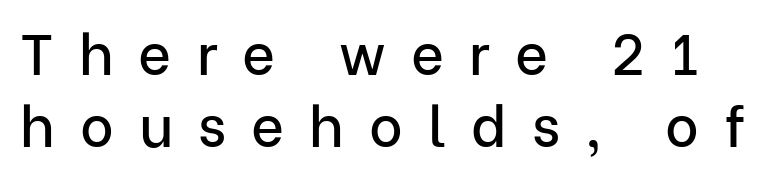
Horizontal bands of white between lines are of average thickness. Descenders hang freely into open space. Tracking value appears strongly positive — letters spread wide. Each letter keeps its own natural width here, so spacing adapts to shape. Italic: no, the glyphs are upright roman. The font family rendered here belongs to the sans-serif group.
